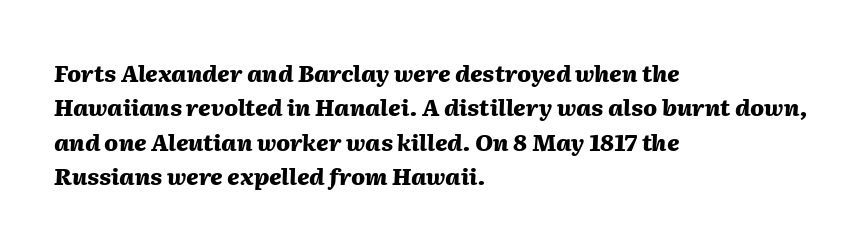
The image shows 23 px bold type, italic (leaning right); set left-aligned, normal line spacing (1.49x), normal letter spacing, not underlined.
